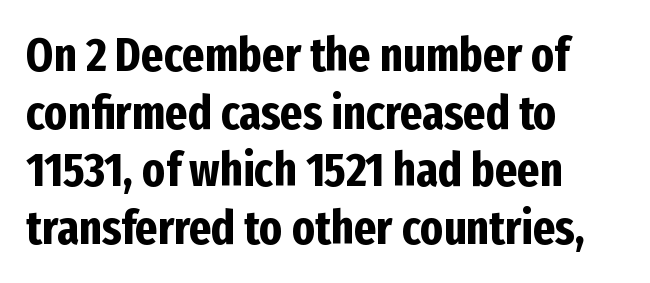
Q: Is the text bold? A: Yes.
Q: Is the text italic (slanted)? A: No, it is upright.
Q: Is the typeface a serif or a sans-serif typeface? A: Sans-serif.
Q: Is the text underlined? A: No.
Q: How is the paragraph aligned? A: Left-aligned.
Q: Is the spacing between letters normal or unusually wide? A: Normal.
Q: Width (condensed, normal, or wide)? A: Condensed.
Q: Stroke contrast? A: Low.
Q: x-height? A: Medium.
Q: Monospaced? A: No.
